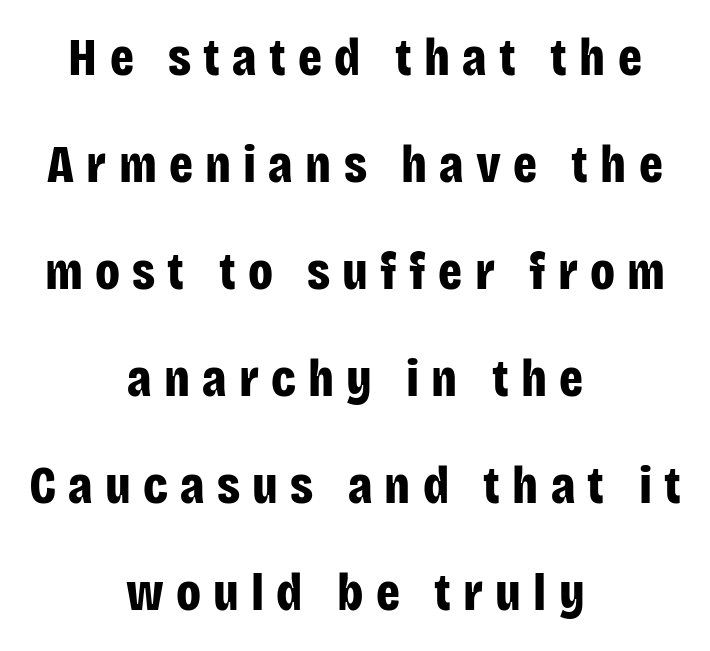
Q: Is the text bold? A: Yes.
Q: Is the text italic (slanted)? A: No, it is upright.
Q: Is the typeface a serif or a sans-serif typeface? A: Sans-serif.
Q: Is the text underlined? A: No.
Q: How is the paragraph aligned? A: Centered.
Q: Is the spacing between letters normal or unusually wide? A: Unusually wide.
Q: Is the spacing between lines tight, normal or loose? A: Loose.
Q: Width (condensed, normal, or wide)? A: Condensed.
Q: Stroke contrast? A: Low.
Q: x-height? A: Large.
Q: Monospaced? A: No.
